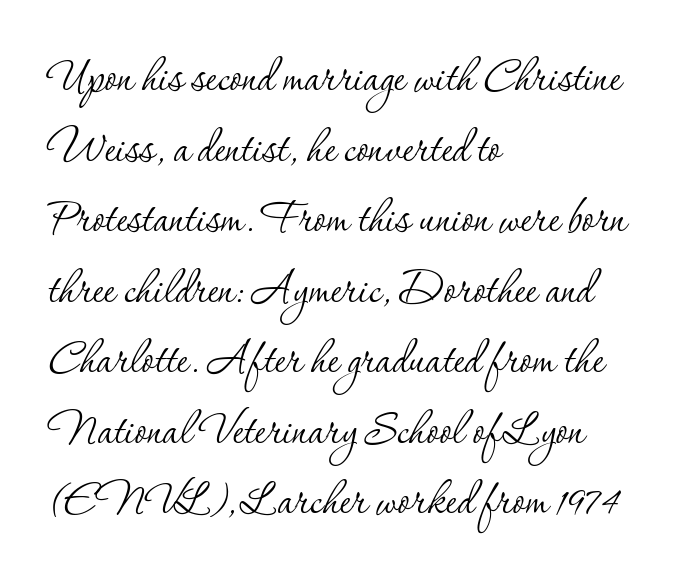
Q: Is the text bold? A: No.
Q: Is the text italic (slanted)? A: Yes.
Q: Is the typeface a serif or a sans-serif typeface? A: Serif.
Q: Is the text underlined? A: No.
Q: How is the paragraph aligned? A: Left-aligned.
Q: Is the spacing between letters normal or unusually wide? A: Normal.
Q: Is the spacing between lines tight, normal or loose? A: Normal.
Q: Width (condensed, normal, or wide)? A: Normal.
Q: Stroke contrast? A: Low.
Q: x-height? A: Small.
Q: Monospaced? A: No.
